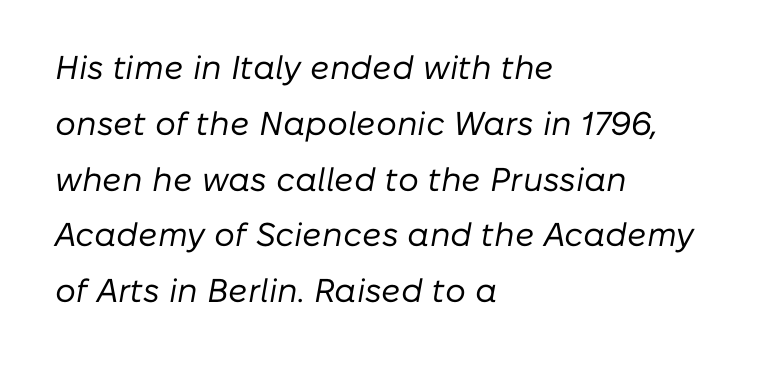
Q: Is the text bold? A: No.
Q: Is the text italic (slanted)? A: Yes, it leans right by about 10 degrees.
Q: Is the text underlined? A: No.
Q: How is the paragraph aligned? A: Left-aligned.
Q: Is the spacing between letters normal or unusually wide? A: Normal.
Q: Is the spacing between lines tight, normal or loose? A: Normal.
Q: Width (condensed, normal, or wide)? A: Normal.
Q: Stroke contrast? A: Low.
Q: x-height? A: Medium.
Q: Monospaced? A: No.
